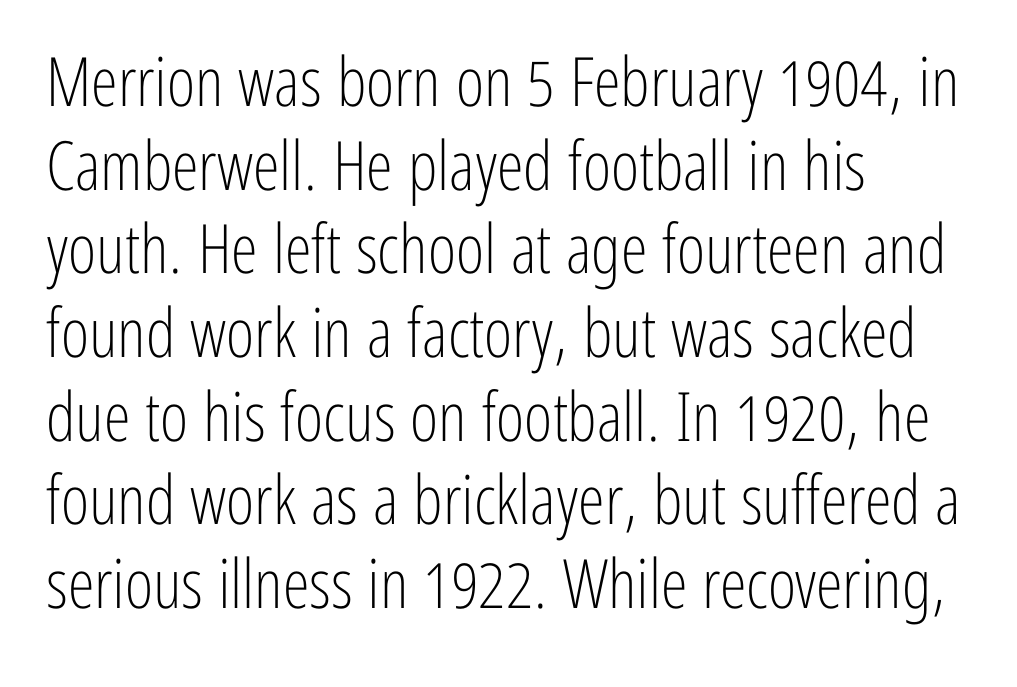
Varying glyph widths throughout — classic text-font behaviour. This sample is left-justified, so line endings fall wherever the words run out. On a weight scale, this lands at 450 or below. The zone under the glyphs is completely vacant. Every character sits straight up, as roman type does. Are there feet on the stems? There aren't — it's a sans.
